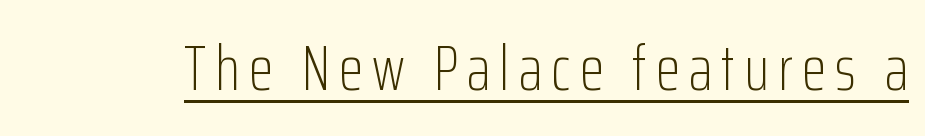
Q: Is the text bold? A: No.
Q: Is the text italic (slanted)? A: No, it is upright.
Q: Is the typeface a serif or a sans-serif typeface? A: Sans-serif.
Q: Is the text underlined? A: Yes.
Q: Width (condensed, normal, or wide)? A: Condensed.
Q: Stroke contrast? A: Low.
Q: x-height? A: Medium.
Q: Monospaced? A: No.
